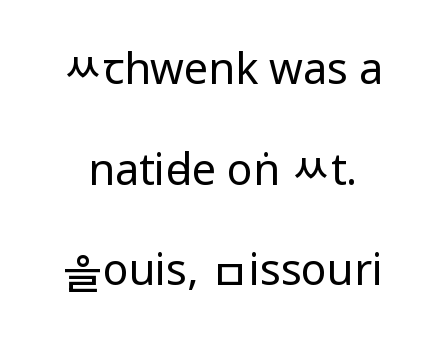
{"serif": "no", "italic": "no", "bold": "no", "weight": "regular", "width": "condensed", "stroke_contrast": "low", "x_height": "large", "monospaced": "no", "underline": "no", "line_spacing": "loose", "line_spacing_ratio": 2.34, "letter_spacing": "normal", "letter_spacing_em": 0.0, "glyph_px": 43}
